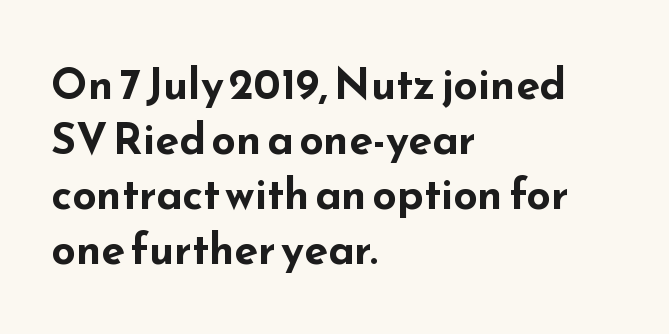
The image shows 43 px bold, wide sans-serif type, upright; set left-aligned, normal line spacing (1.28x), normal letter spacing, not underlined; low stroke contrast and a small x-height.
